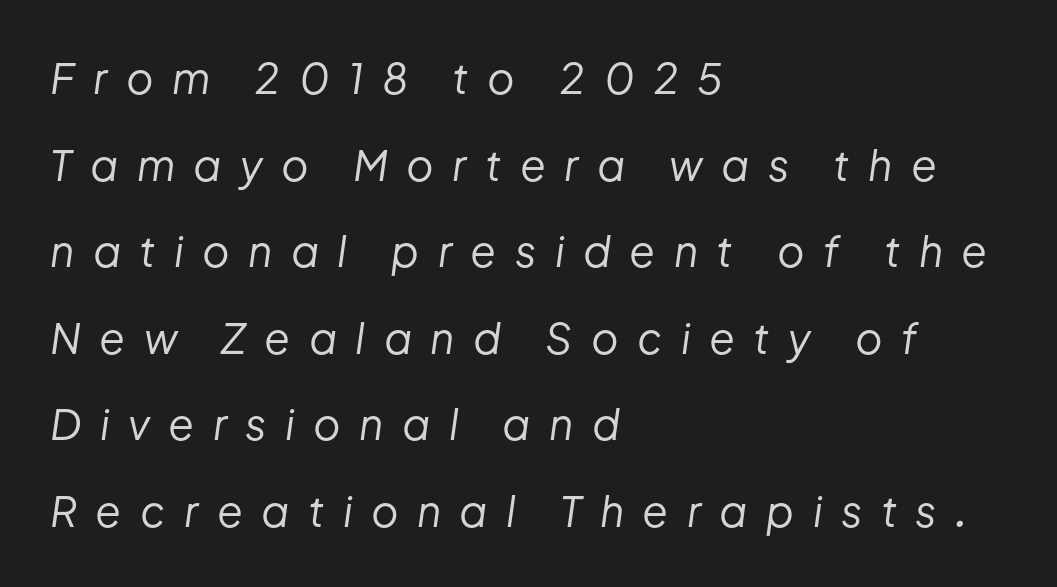
The image shows 42 px regular-weight type, italic (leaning right); set left-aligned, loose line spacing (2.06x), unusually wide letter spacing (+0.44 em), not underlined; low stroke contrast and a medium x-height.
